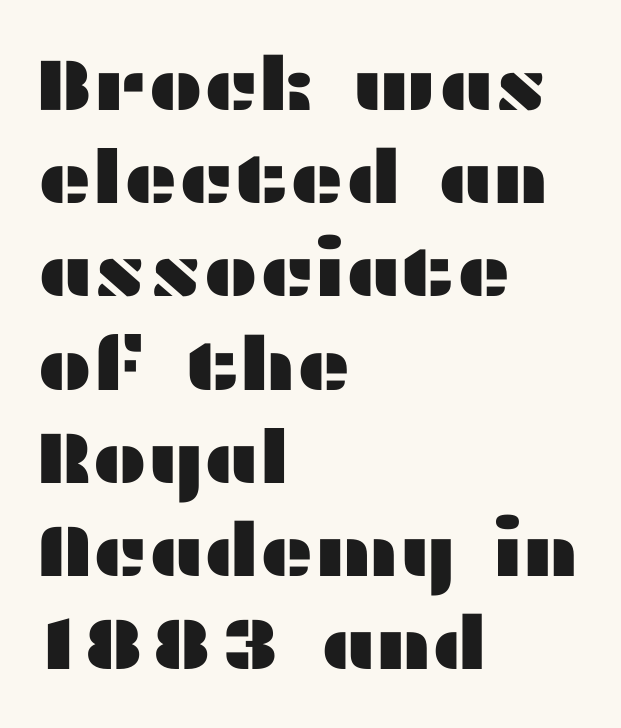
The image shows 74 px wide sans-serif type, upright; set left-aligned, normal line spacing (1.26x), normal letter spacing, not underlined; medium stroke contrast and a medium x-height.
